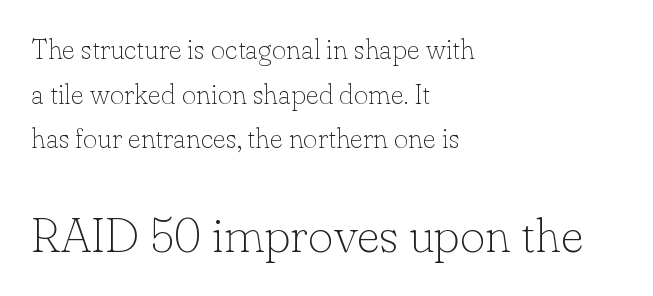
Q: Is the text bold? A: No.
Q: Is the text italic (slanted)? A: No, it is upright.
Q: Is the typeface a serif or a sans-serif typeface? A: Serif.
Q: Is the text underlined? A: No.
Q: How is the paragraph aligned? A: Left-aligned.
Q: Is the spacing between letters normal or unusually wide? A: Normal.
Q: Is the spacing between lines tight, normal or loose? A: Normal.
Q: Which block of text is set in a larger size, the first (top) or the second (bottom)? A: The second (bottom) one.
Q: Width (condensed, normal, or wide)? A: Normal.
Q: Stroke contrast? A: Low.
Q: x-height? A: Small.
Q: Monospaced? A: No.
